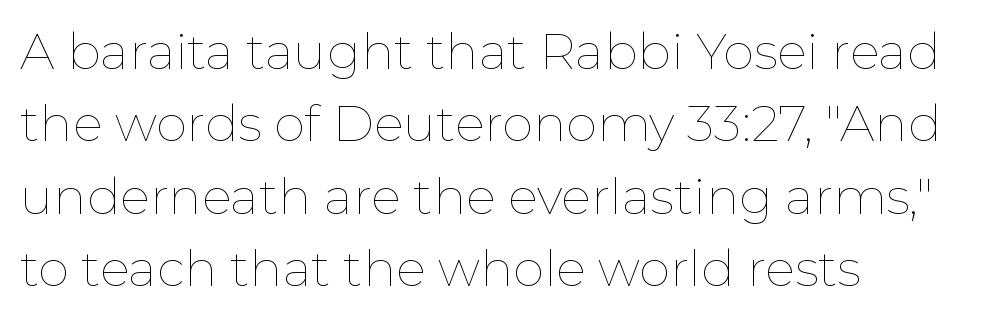
Q: Is the text bold? A: No.
Q: Is the text italic (slanted)? A: No, it is upright.
Q: Is the text underlined? A: No.
Q: How is the paragraph aligned? A: Left-aligned.
Q: Is the spacing between letters normal or unusually wide? A: Normal.
Q: Is the spacing between lines tight, normal or loose? A: Normal.
Q: Width (condensed, normal, or wide)? A: Normal.
Q: Stroke contrast? A: Low.
Q: x-height? A: Medium.
Q: Monospaced? A: No.
